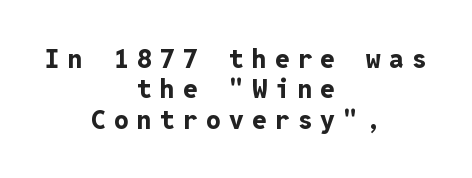
{"italic": "no", "bold": "yes", "underline": "no", "align": "center", "line_spacing_ratio": 1.17, "letter_spacing": "wide", "letter_spacing_em": 0.32, "glyph_px": 26}
